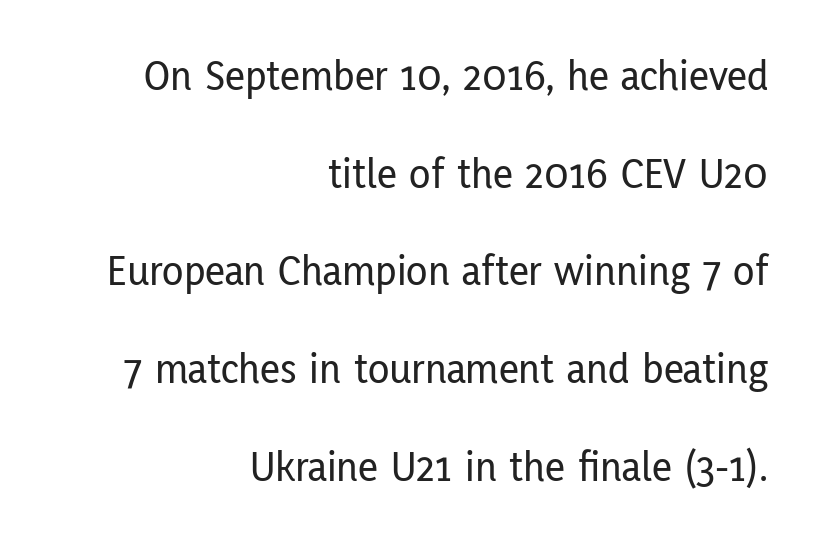
The image shows 44 px condensed sans-serif type, upright; set right-aligned, loose line spacing (2.22x), normal letter spacing, not underlined; low stroke contrast and a medium x-height.
